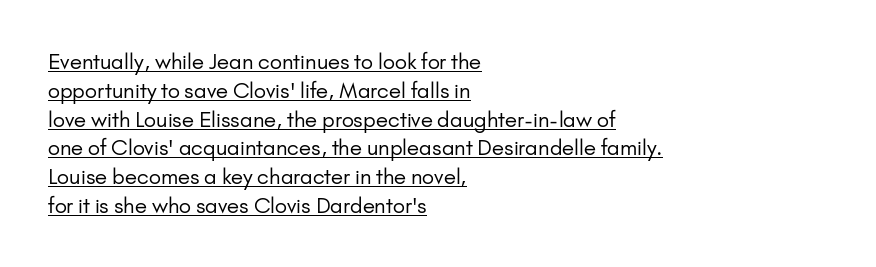
{"italic": "no", "bold": "no", "underline": "yes", "align": "left", "line_spacing": "normal", "line_spacing_ratio": 1.37, "letter_spacing": "normal", "letter_spacing_em": 0.0, "glyph_px": 21}
